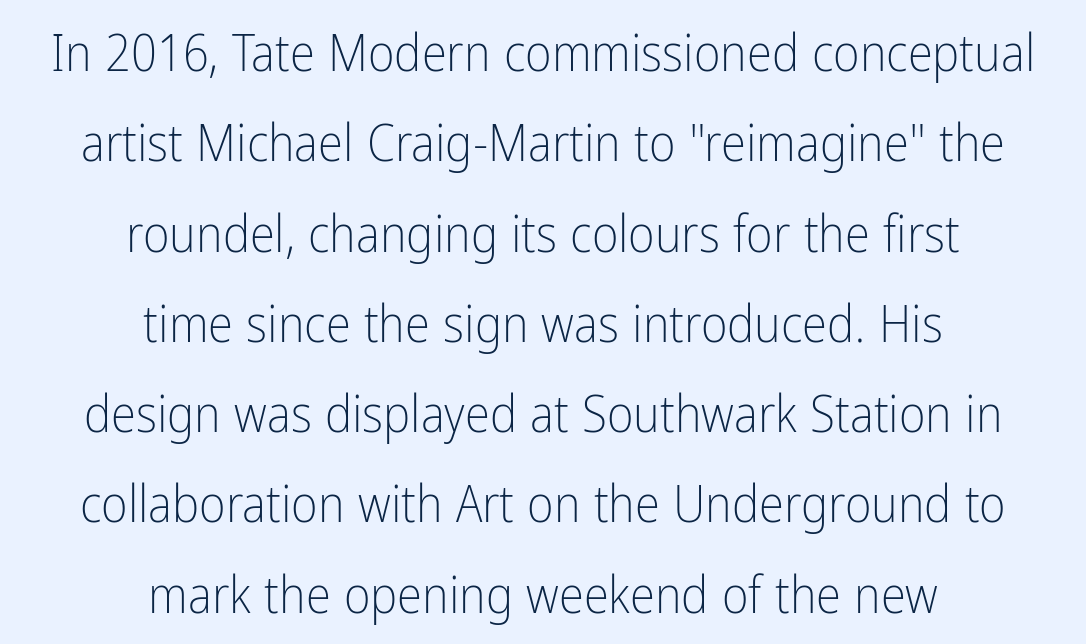
The image shows 51 px light, condensed sans-serif type, upright; set centered, line spacing 1.77x, normal letter spacing, not underlined; low stroke contrast and a medium x-height.
